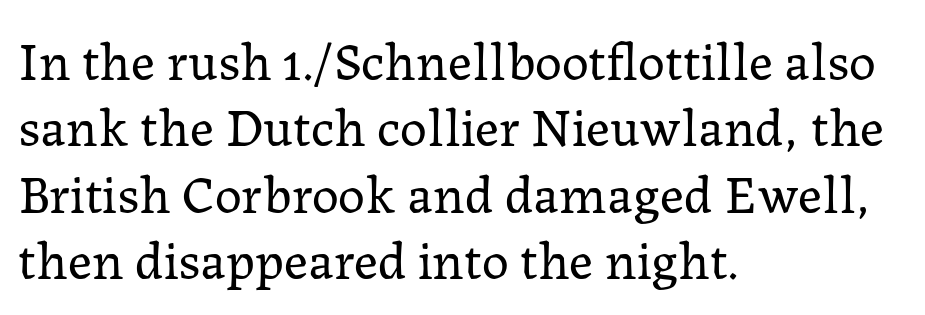
{"serif": "yes", "italic": "no", "bold": "no", "weight": "regular", "width": "normal", "stroke_contrast": "low", "x_height": "medium", "monospaced": "no", "underline": "no", "align": "left", "line_spacing_ratio": 1.23, "letter_spacing": "normal", "letter_spacing_em": 0.0, "glyph_px": 54}
